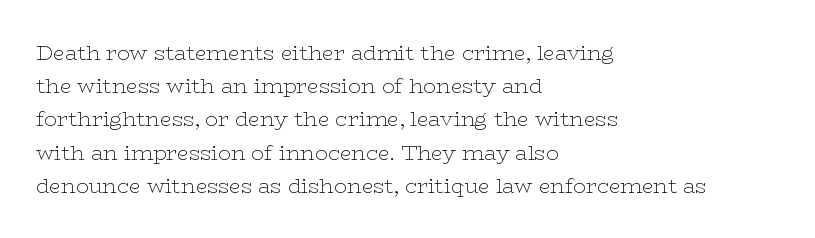
The face looks like a standard text weight, possibly lighter. Short and long lines alike share a common starting point at left. Vertically, the passage feels balanced, rows spaced as you'd expect. A bare baseline throughout the passage. Here the glyphs are tracked normally, forming tight word shapes.
